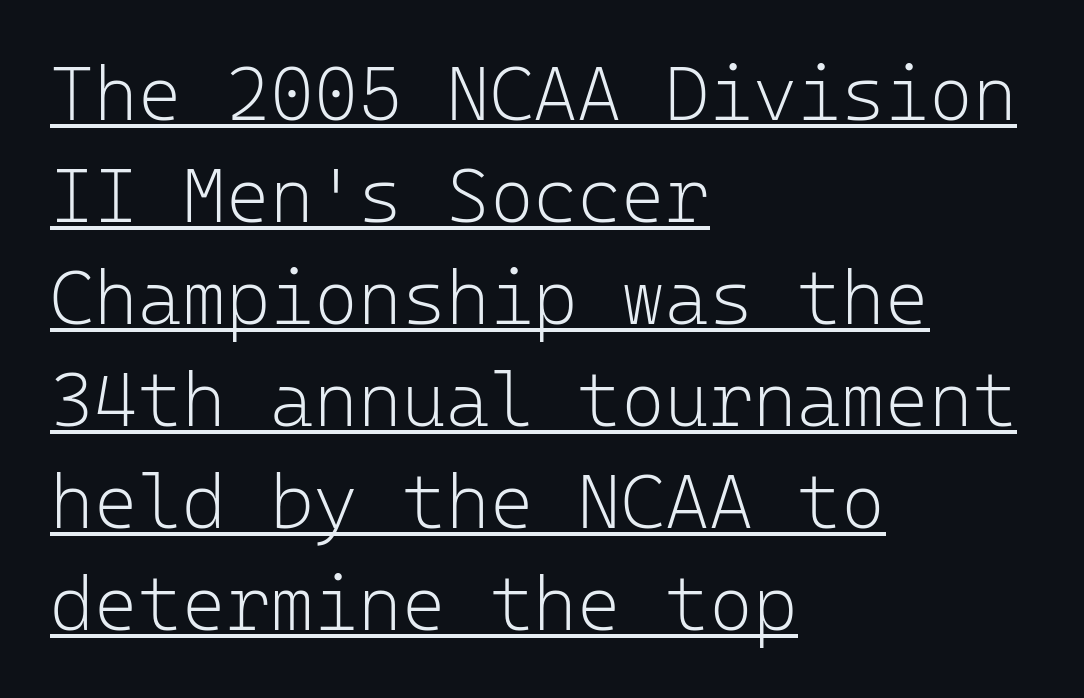
The image shows 75 px light sans-serif type, upright, monospaced; set left-aligned, normal line spacing (1.36x), normal letter spacing, underlined; low stroke contrast and a medium x-height.
